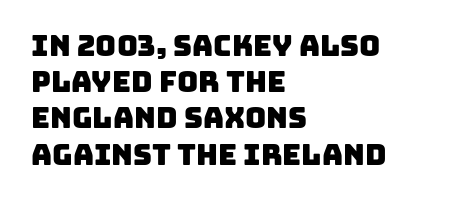
{"serif": "no", "width": "normal", "stroke_contrast": "low", "x_height": "large", "monospaced": "no", "underline": "no", "align": "left", "line_spacing": "normal", "line_spacing_ratio": 1.25, "letter_spacing": "normal", "letter_spacing_em": 0.0, "glyph_px": 29}
